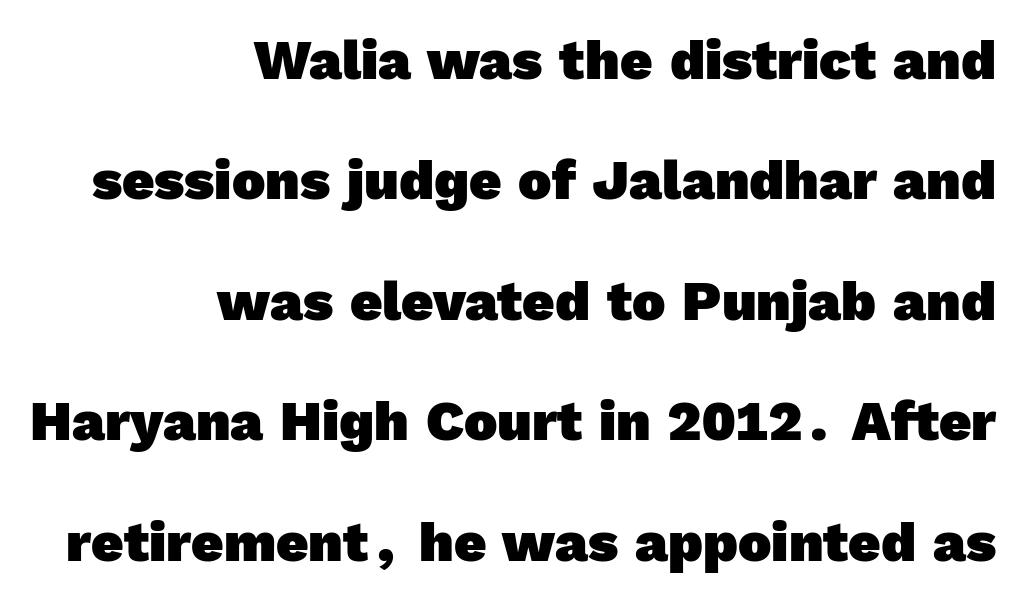
Q: Is the text bold? A: Yes.
Q: Is the typeface a serif or a sans-serif typeface? A: Sans-serif.
Q: Is the text underlined? A: No.
Q: How is the paragraph aligned? A: Right-aligned.
Q: Is the spacing between letters normal or unusually wide? A: Normal.
Q: Is the spacing between lines tight, normal or loose? A: Loose.
Q: Width (condensed, normal, or wide)? A: Normal.
Q: x-height? A: Medium.
Q: Monospaced? A: No.
